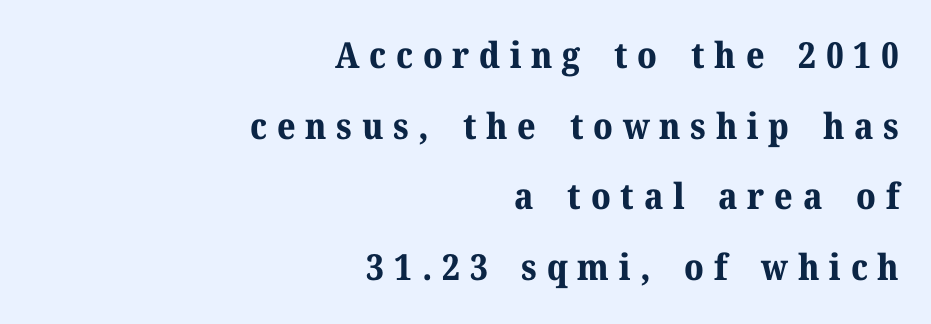
{"serif": "yes", "italic": "no", "bold": "yes", "weight": "bold", "width": "normal", "stroke_contrast": "medium", "x_height": "medium", "monospaced": "no", "underline": "no", "align": "right", "line_spacing": "loose", "line_spacing_ratio": 1.96, "letter_spacing": "wide", "letter_spacing_em": 0.27, "glyph_px": 36}
